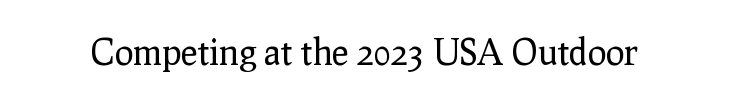
Q: Is the text bold? A: No.
Q: Is the text italic (slanted)? A: No, it is upright.
Q: Is the typeface a serif or a sans-serif typeface? A: Serif.
Q: Is the text underlined? A: No.
Q: Is the spacing between letters normal or unusually wide? A: Normal.
Q: Width (condensed, normal, or wide)? A: Normal.
Q: Stroke contrast? A: Low.
Q: x-height? A: Medium.
Q: Monospaced? A: No.
